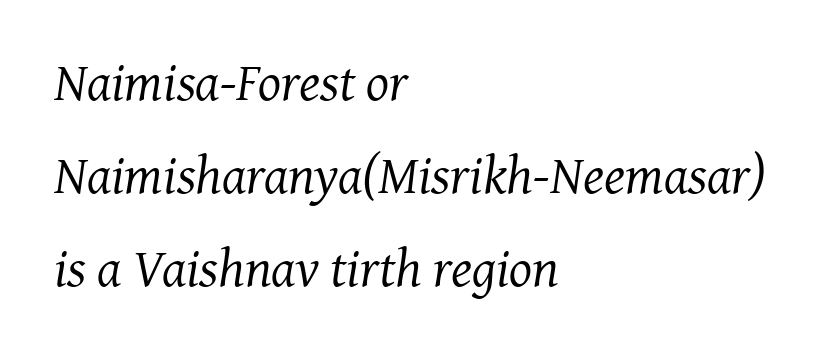
Looks like regular typesetting: each glyph gets only the width it needs. The typeface chosen for these lines features serifs. This is not heavy type; no bold has been used. One-word summary of the alignment: left. The passage shown leans; its letterforms are oblique. Check under the words: just untouched page.
